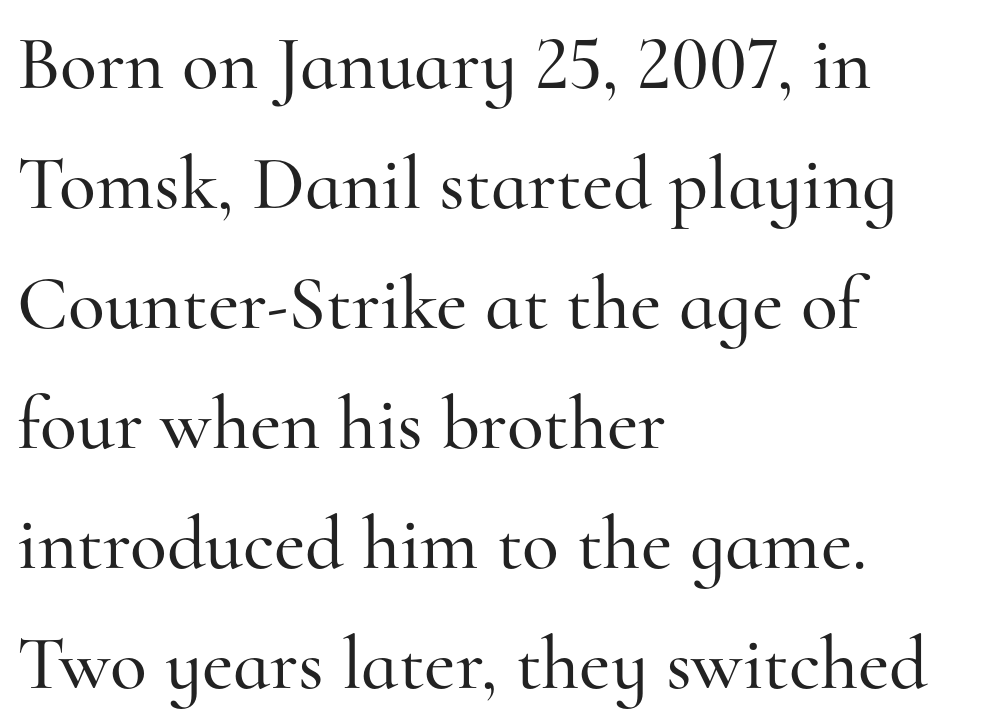
The image shows 76 px serif type, upright; set left-aligned, normal line spacing (1.58x), normal letter spacing, not underlined; high stroke contrast and a small x-height.
